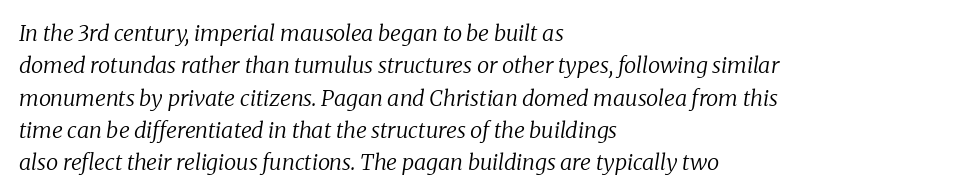
{"italic": "yes", "lean": "right", "slant_degrees": 8, "bold": "no", "underline": "no", "align": "left", "line_spacing": "normal", "line_spacing_ratio": 1.47, "letter_spacing": "normal", "letter_spacing_em": 0.0, "glyph_px": 22}
